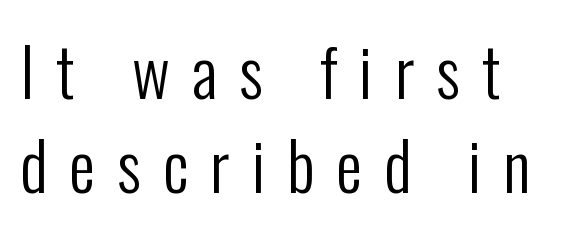
Q: Is the text bold? A: No.
Q: Is the text italic (slanted)? A: No, it is upright.
Q: Is the typeface a serif or a sans-serif typeface? A: Sans-serif.
Q: Is the text underlined? A: No.
Q: How is the paragraph aligned? A: Left-aligned.
Q: Is the spacing between letters normal or unusually wide? A: Unusually wide.
Q: Is the spacing between lines tight, normal or loose? A: Normal.
Q: Width (condensed, normal, or wide)? A: Condensed.
Q: Stroke contrast? A: Low.
Q: x-height? A: Medium.
Q: Monospaced? A: No.
